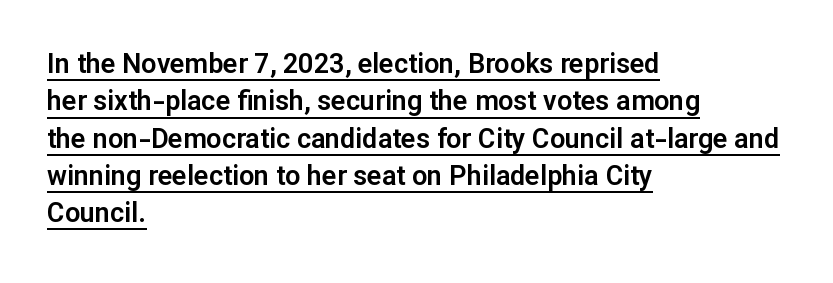
The image shows 27 px text type, upright; set left-aligned, normal line spacing (1.38x), normal letter spacing, underlined.
